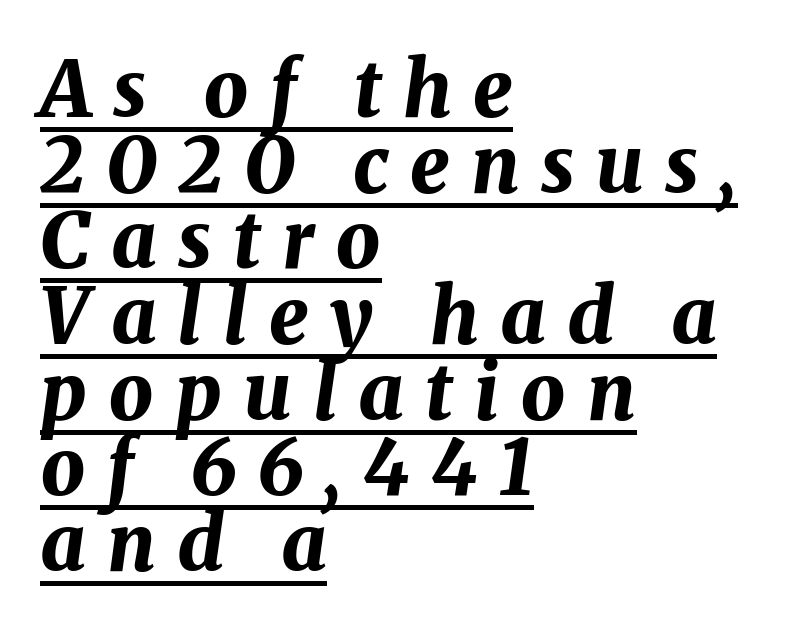
Q: Is the text bold? A: Yes.
Q: Is the text italic (slanted)? A: Yes, it leans right by about 8 degrees.
Q: Is the text underlined? A: Yes.
Q: How is the paragraph aligned? A: Left-aligned.
Q: Is the spacing between letters normal or unusually wide? A: Unusually wide.
Q: Is the spacing between lines tight, normal or loose? A: Tight.
Q: Width (condensed, normal, or wide)? A: Normal.
Q: Stroke contrast? A: Medium.
Q: x-height? A: Medium.
Q: Monospaced? A: No.
